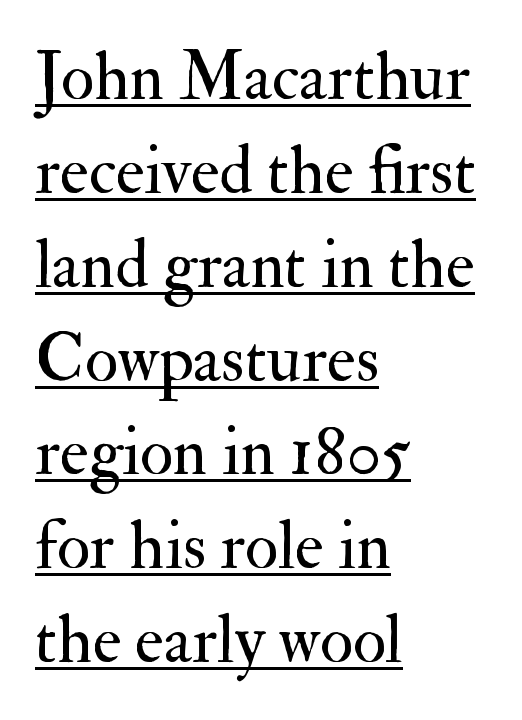
Varying glyph widths throughout — classic text-font behaviour. Is the stroke heavy? The answer is a plain regular-or-lighter. Normally led — the rows are evenly, conventionally spaced. Type style note: has serifs.
